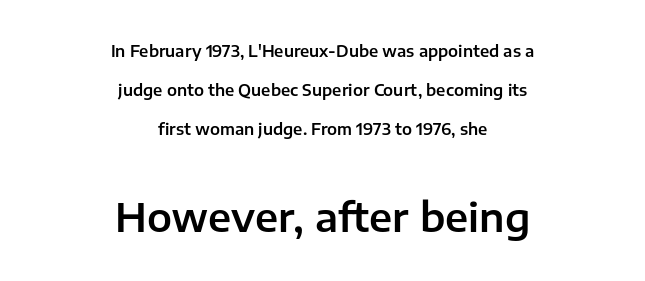
The image shows 40 px sans-serif type, upright; set centered, loose line spacing (2.45x), normal letter spacing, not underlined; the second (bottom) block is 2.5x larger; low stroke contrast and a medium x-height.
